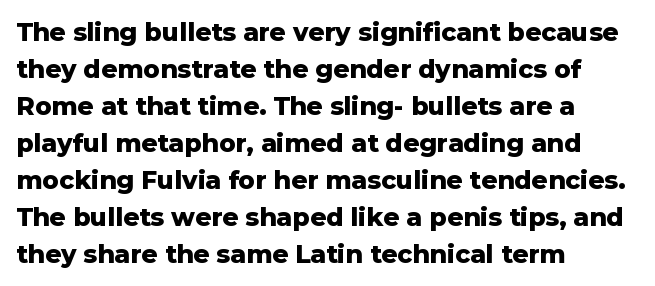
{"italic": "no", "bold": "yes", "underline": "no", "align": "left", "line_spacing": "normal", "line_spacing_ratio": 1.48, "letter_spacing": "normal", "letter_spacing_em": 0.0, "glyph_px": 25}
